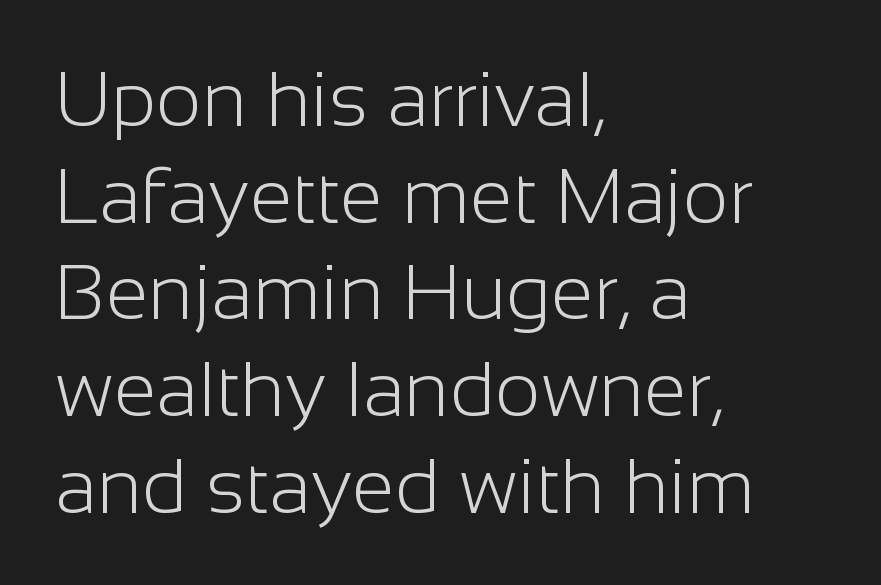
Q: Is the text bold? A: No.
Q: Is the text italic (slanted)? A: No, it is upright.
Q: Is the typeface a serif or a sans-serif typeface? A: Sans-serif.
Q: Is the text underlined? A: No.
Q: How is the paragraph aligned? A: Left-aligned.
Q: Is the spacing between letters normal or unusually wide? A: Normal.
Q: Width (condensed, normal, or wide)? A: Normal.
Q: Stroke contrast? A: Low.
Q: x-height? A: Medium.
Q: Monospaced? A: No.
